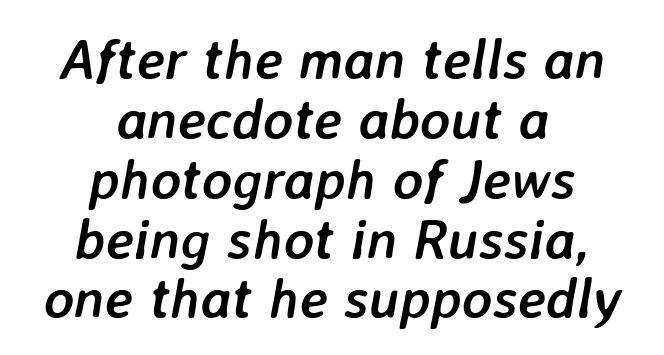
Q: Is the text bold? A: Yes.
Q: Is the text italic (slanted)? A: Yes, it leans right by about 7 degrees.
Q: Is the text underlined? A: No.
Q: How is the paragraph aligned? A: Centered.
Q: Is the spacing between letters normal or unusually wide? A: Normal.
Q: Is the spacing between lines tight, normal or loose? A: Tight.
Q: Width (condensed, normal, or wide)? A: Normal.
Q: Stroke contrast? A: Low.
Q: x-height? A: Medium.
Q: Monospaced? A: No.
